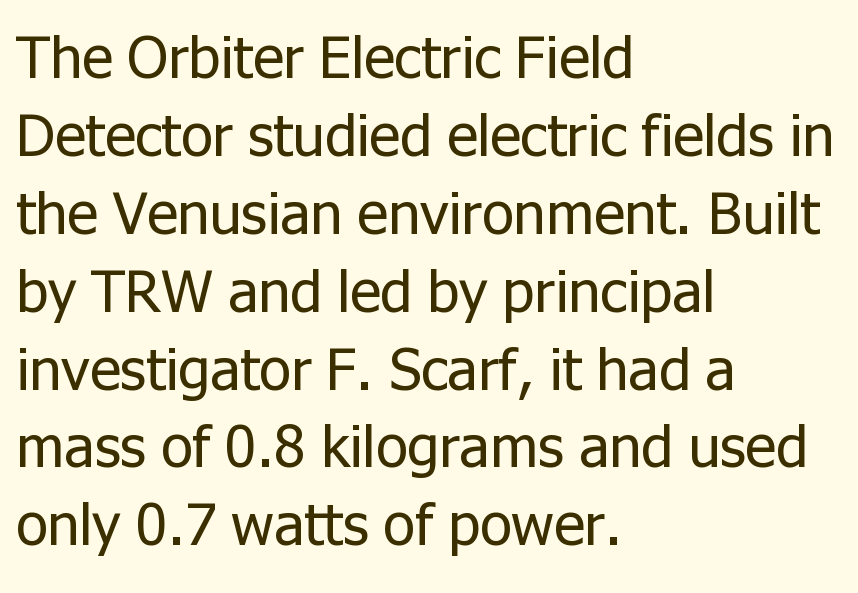
{"serif": "no", "italic": "no", "bold": "no", "weight": "regular", "width": "normal", "stroke_contrast": "low", "x_height": "medium", "monospaced": "no", "underline": "no", "align": "left", "line_spacing": "normal", "line_spacing_ratio": 1.32, "letter_spacing": "normal", "letter_spacing_em": 0.0, "glyph_px": 59}
